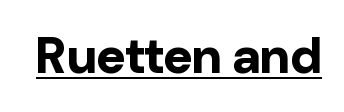
The lettering stays uniformly vertical, giving the passage a roman look. The face used here is proportionally spaced, like ordinary book or web type. A rule runs beneath these lines of type. The rendering keeps characters at their native spacing. Typographic density is high because the face is bold. In terms of letterform style, serifs are entirely absent.
